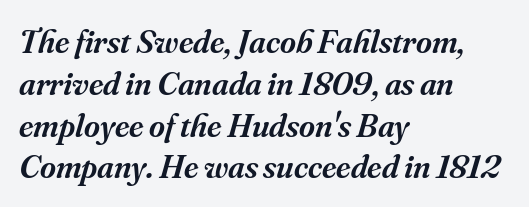
Typeset ragged right — the left edge is the straight one. Check under the words: just untouched page. Slant detected: the letters are inclined. The letters advance in unequal steps, a hallmark of proportional type. The horizontal fit of the characters is conventional and even.
